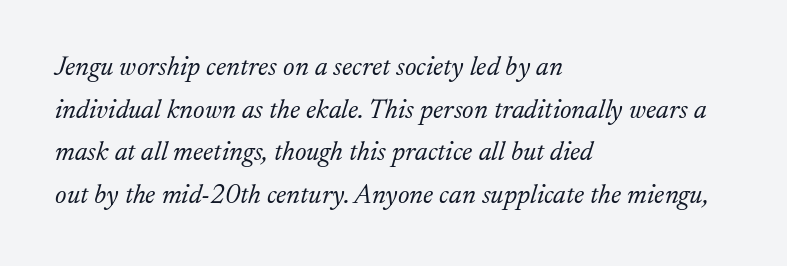
The image shows 27 px text type, italic (leaning right); set left-aligned, normal line spacing (1.58x), normal letter spacing, not underlined.
